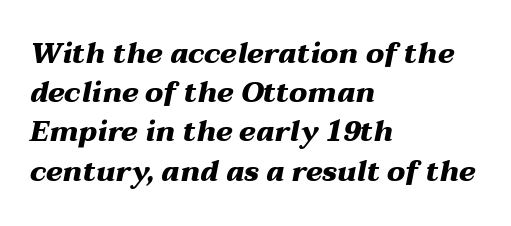
Q: Is the text bold? A: Yes.
Q: Is the text italic (slanted)? A: Yes, it leans right by about 12 degrees.
Q: Is the text underlined? A: No.
Q: How is the paragraph aligned? A: Left-aligned.
Q: Is the spacing between letters normal or unusually wide? A: Normal.
Q: Is the spacing between lines tight, normal or loose? A: Normal.
Q: Width (condensed, normal, or wide)? A: Wide.
Q: Stroke contrast? A: Medium.
Q: x-height? A: Medium.
Q: Monospaced? A: No.
